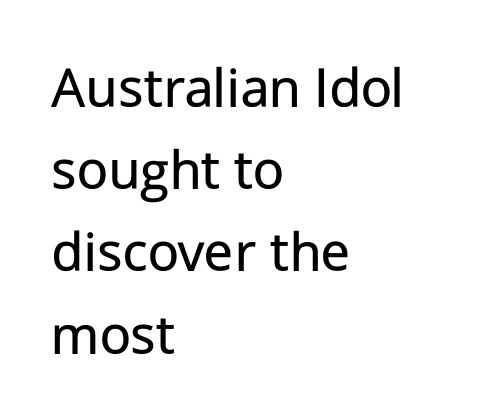
The image shows 60 px regular-weight sans-serif type, upright; set left-aligned, normal line spacing (1.37x), normal letter spacing, not underlined; low stroke contrast and a medium x-height.
